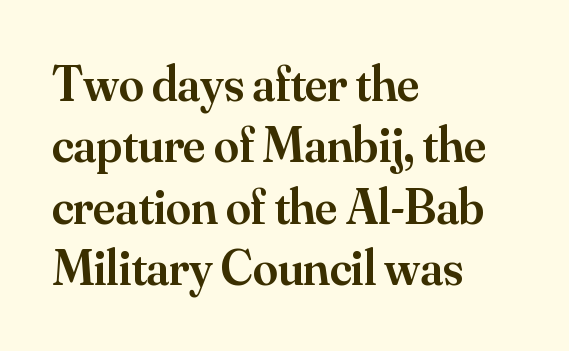
{"serif": "yes", "italic": "no", "bold": "semi", "weight": "semibold", "width": "normal", "stroke_contrast": "medium", "x_height": "small", "monospaced": "no", "underline": "no", "align": "left", "line_spacing_ratio": 1.23, "letter_spacing": "normal", "letter_spacing_em": 0.0, "glyph_px": 50}
